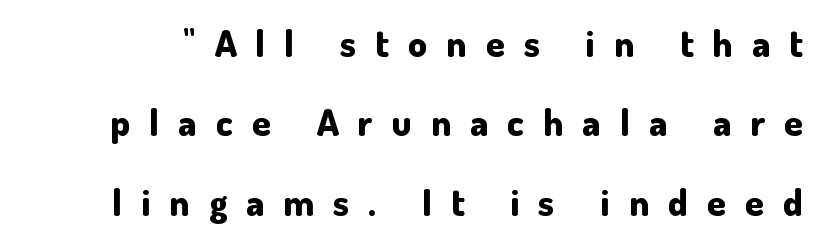
Q: Is the text bold? A: Yes.
Q: Is the text italic (slanted)? A: No, it is upright.
Q: Is the typeface a serif or a sans-serif typeface? A: Sans-serif.
Q: Is the text underlined? A: No.
Q: Is the spacing between letters normal or unusually wide? A: Unusually wide.
Q: Is the spacing between lines tight, normal or loose? A: Loose.
Q: Width (condensed, normal, or wide)? A: Normal.
Q: Stroke contrast? A: Low.
Q: x-height? A: Small.
Q: Monospaced? A: No.
